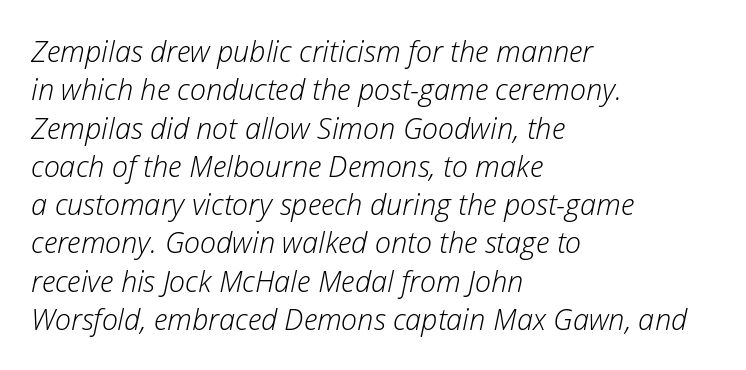
Q: Is the text bold? A: No.
Q: Is the text italic (slanted)? A: Yes, it leans right by about 12 degrees.
Q: Is the text underlined? A: No.
Q: How is the paragraph aligned? A: Left-aligned.
Q: Is the spacing between letters normal or unusually wide? A: Normal.
Q: Is the spacing between lines tight, normal or loose? A: Normal.
Q: Width (condensed, normal, or wide)? A: Normal.
Q: Stroke contrast? A: Low.
Q: x-height? A: Medium.
Q: Monospaced? A: No.
